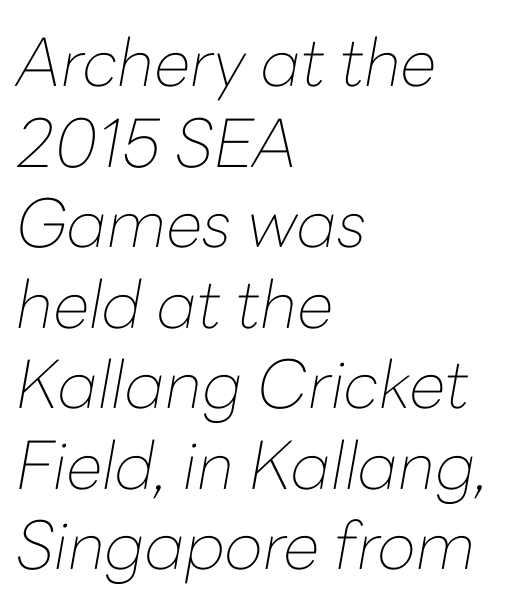
Q: Is the text bold? A: No.
Q: Is the text italic (slanted)? A: Yes, it leans right by about 10 degrees.
Q: Is the text underlined? A: No.
Q: How is the paragraph aligned? A: Left-aligned.
Q: Is the spacing between letters normal or unusually wide? A: Normal.
Q: Width (condensed, normal, or wide)? A: Normal.
Q: Stroke contrast? A: Low.
Q: x-height? A: Medium.
Q: Monospaced? A: No.
